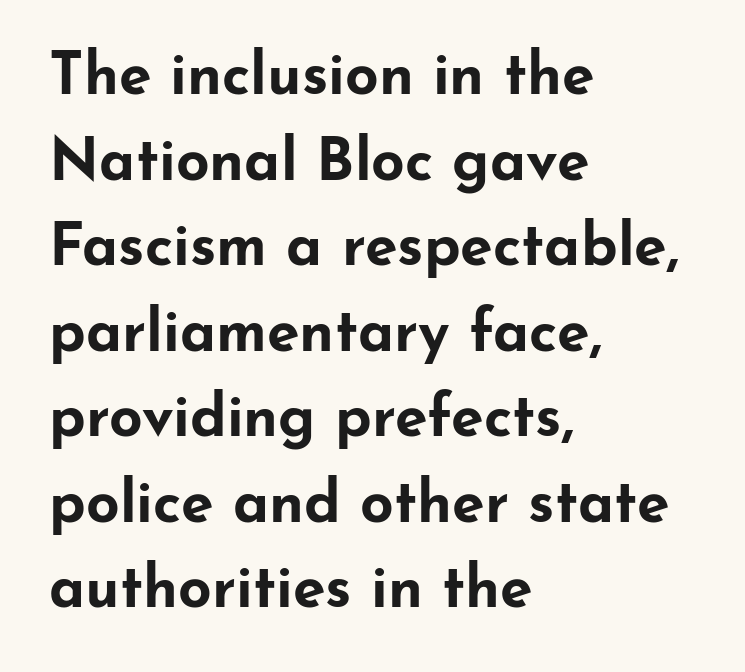
The image shows 59 px bold, wide sans-serif type, upright; set left-aligned, normal line spacing (1.45x), normal letter spacing, not underlined; low stroke contrast and a small x-height.
